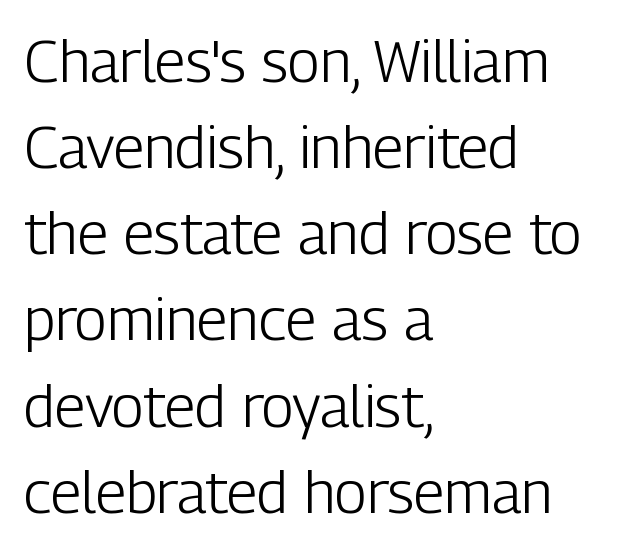
{"serif": "no", "italic": "no", "bold": "no", "weight": "light", "width": "condensed", "stroke_contrast": "low", "x_height": "medium", "monospaced": "no", "underline": "no", "align": "left", "line_spacing": "normal", "line_spacing_ratio": 1.46, "letter_spacing": "normal", "letter_spacing_em": 0.0, "glyph_px": 59}
